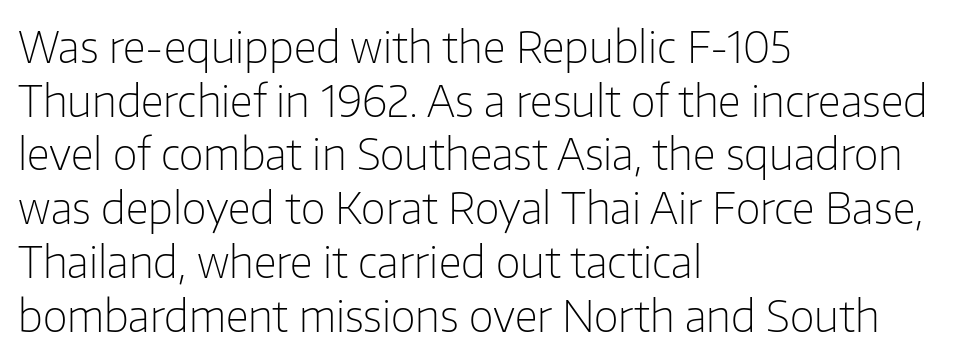
A clean baseline with only descenders dipping below it. The face looks like a standard text weight, possibly lighter. One glance says typical: line gaps are just what's usual. Note the varied advance widths — an 'i' is clearly narrower than an 'm'.
